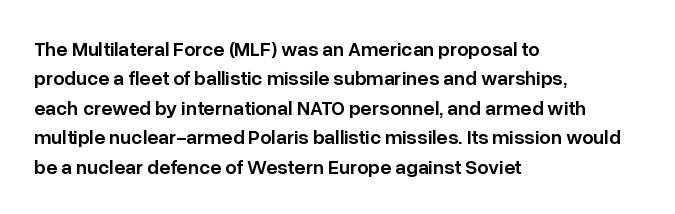
Q: Is the text bold? A: Semi-bold.
Q: Is the text italic (slanted)? A: No, it is upright.
Q: Is the text underlined? A: No.
Q: How is the paragraph aligned? A: Left-aligned.
Q: Is the spacing between letters normal or unusually wide? A: Normal.
Q: Is the spacing between lines tight, normal or loose? A: Normal.
